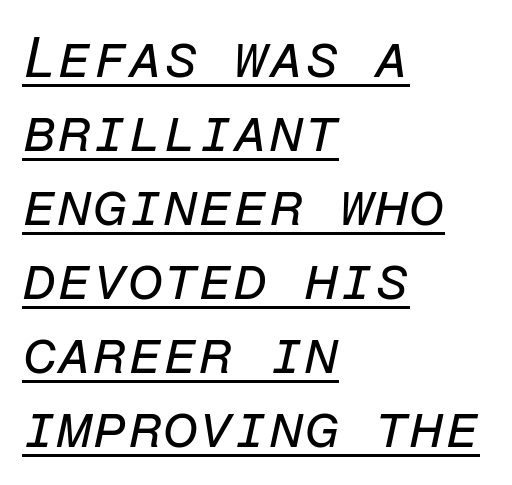
The image shows 57 px regular-weight type, italic (leaning right), monospaced; set left-aligned, normal line spacing (1.3x), normal letter spacing, underlined; low stroke contrast and a medium x-height.
